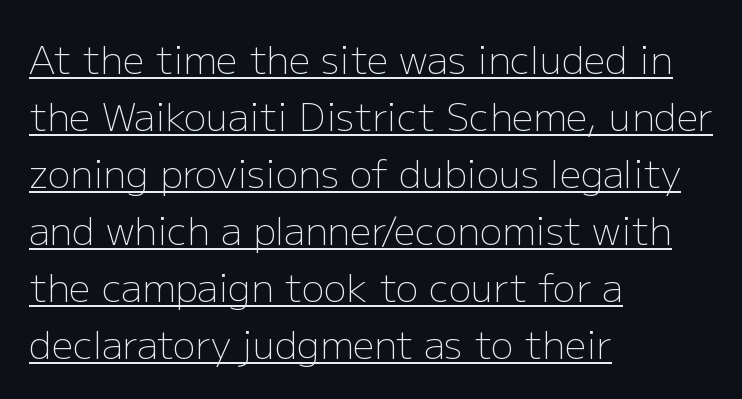
{"serif": "no", "italic": "no", "bold": "no", "weight": "light", "width": "normal", "stroke_contrast": "low", "x_height": "medium", "monospaced": "no", "underline": "yes", "align": "left", "line_spacing": "normal", "line_spacing_ratio": 1.5, "letter_spacing": "normal", "letter_spacing_em": 0.0, "glyph_px": 38}
